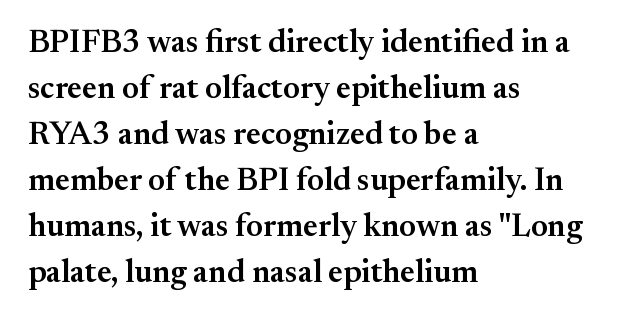
The image shows 32 px semibold serif type, upright; set left-aligned, normal line spacing (1.44x), normal letter spacing, not underlined; medium stroke contrast and a small x-height.
